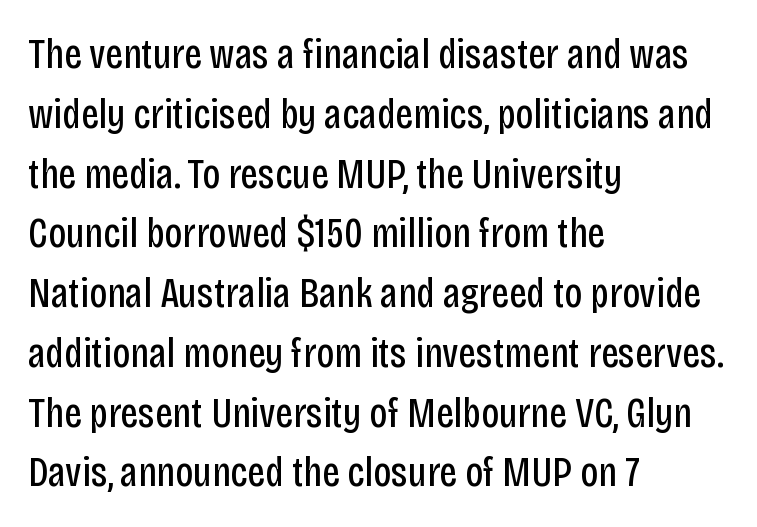
Q: Is the text bold? A: No.
Q: Is the text italic (slanted)? A: No, it is upright.
Q: Is the typeface a serif or a sans-serif typeface? A: Sans-serif.
Q: Is the text underlined? A: No.
Q: How is the paragraph aligned? A: Left-aligned.
Q: Is the spacing between letters normal or unusually wide? A: Normal.
Q: Is the spacing between lines tight, normal or loose? A: Normal.
Q: Width (condensed, normal, or wide)? A: Condensed.
Q: Stroke contrast? A: Low.
Q: x-height? A: Large.
Q: Monospaced? A: No.
